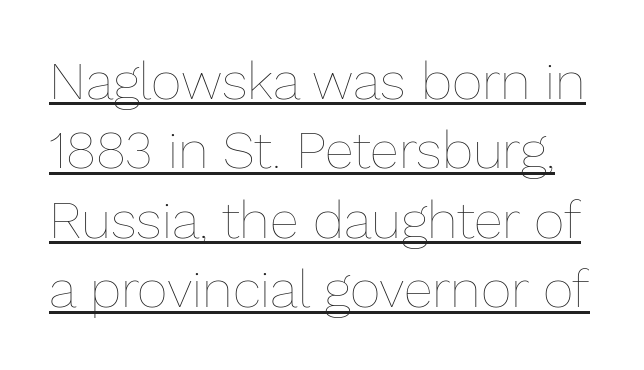
Q: Is the text bold? A: No.
Q: Is the text italic (slanted)? A: No, it is upright.
Q: Is the text underlined? A: Yes.
Q: Is the spacing between letters normal or unusually wide? A: Normal.
Q: Is the spacing between lines tight, normal or loose? A: Normal.
Q: Width (condensed, normal, or wide)? A: Normal.
Q: Stroke contrast? A: Low.
Q: x-height? A: Medium.
Q: Monospaced? A: No.
